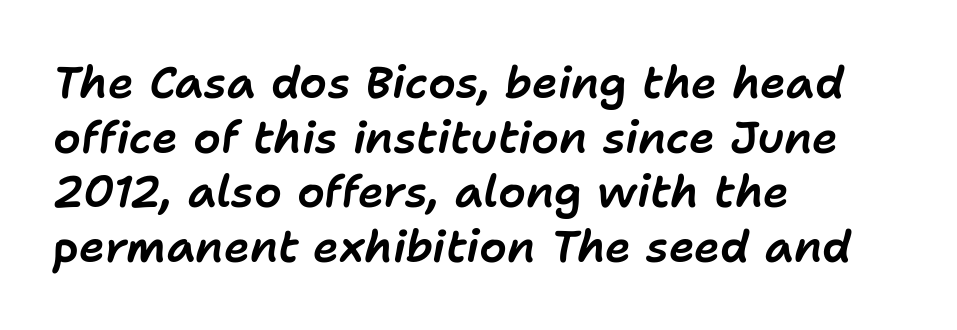
Descenders hang freely into open space. The passage shown leans; its letterforms are oblique. Each letter keeps its own natural width here, so spacing adapts to shape. Does the copy run flush right? No — it runs flush left. Is the letter spacing exaggerated? No — it looks like the ordinary default.
